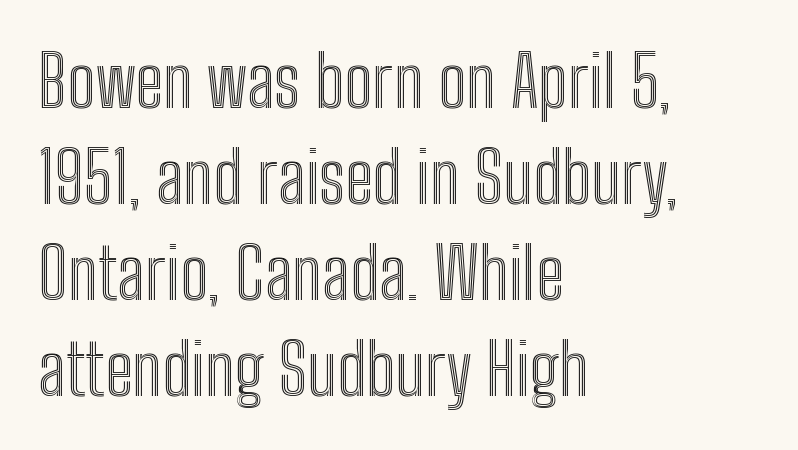
Character widths vary here, with narrow letters taking less room than wide ones. Visually the block forms a straight wall on the left and a jagged coastline on the right. These lines were composed using upright roman letters. Rule under the text: the space is simply empty.
